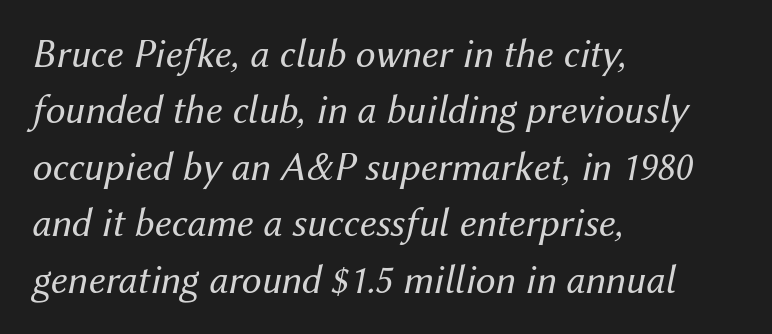
The image shows 40 px regular-weight type, italic (leaning right); set left-aligned, normal line spacing (1.41x), normal letter spacing, not underlined; medium stroke contrast and a medium x-height.
